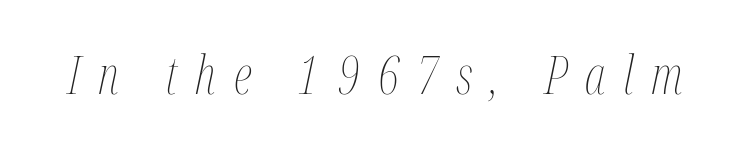
{"italic": "yes", "lean": "right", "slant_degrees": 12, "bold": "no", "weight": "thin", "width": "condensed", "stroke_contrast": "medium", "x_height": "medium", "monospaced": "no", "underline": "no", "letter_spacing": "wide", "letter_spacing_em": 0.34, "glyph_px": 52}
